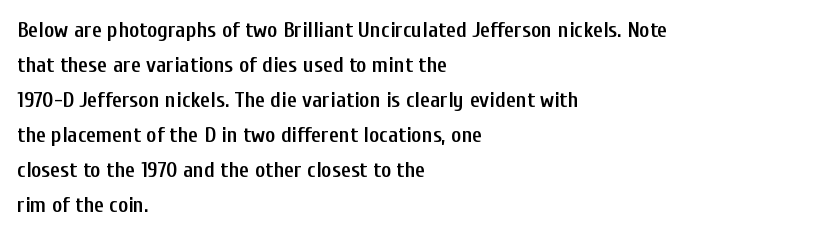
The image shows 22 px text type, upright; set left-aligned, normal line spacing (1.59x), normal letter spacing, not underlined.
